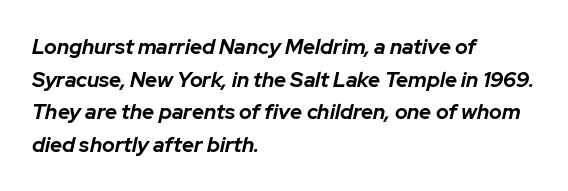
Q: Is the text bold? A: Yes.
Q: Is the text italic (slanted)? A: Yes, it leans right by about 12 degrees.
Q: Is the text underlined? A: No.
Q: How is the paragraph aligned? A: Left-aligned.
Q: Is the spacing between letters normal or unusually wide? A: Normal.
Q: Is the spacing between lines tight, normal or loose? A: Normal.
